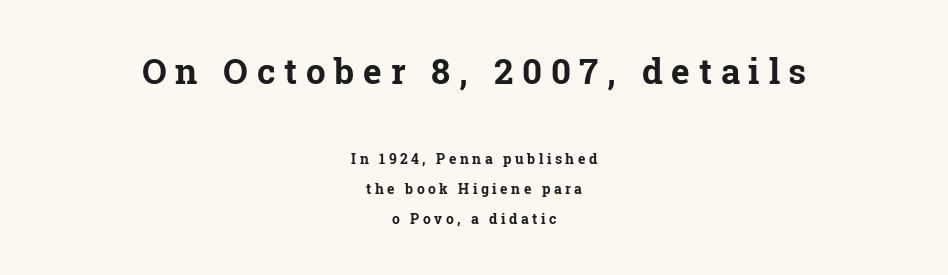
Check under the words: just untouched page. You could fit nearly another row in the gap between these rows. The first block has been scaled up relative to the second. A typesetter would call this proportional, since set widths differ per character. Posture: vertical. Someone cranked the tracking dial way up on this one.
